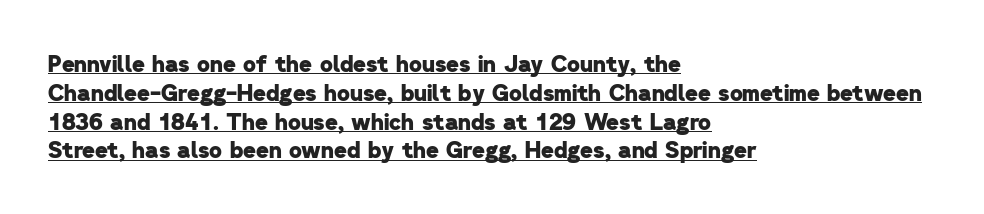
{"bold": "yes", "underline": "yes", "align": "left", "line_spacing": "normal", "line_spacing_ratio": 1.31, "letter_spacing": "normal", "letter_spacing_em": 0.0, "glyph_px": 22}
